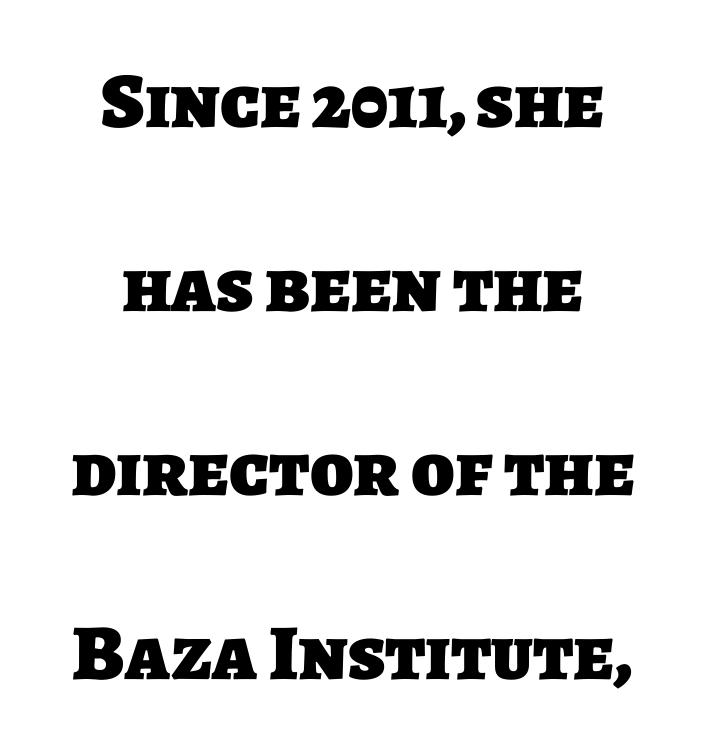
The image shows 79 px heavy sans-serif type; set centered, loose line spacing (2.33x), normal letter spacing, not underlined; low stroke contrast and a large x-height.
